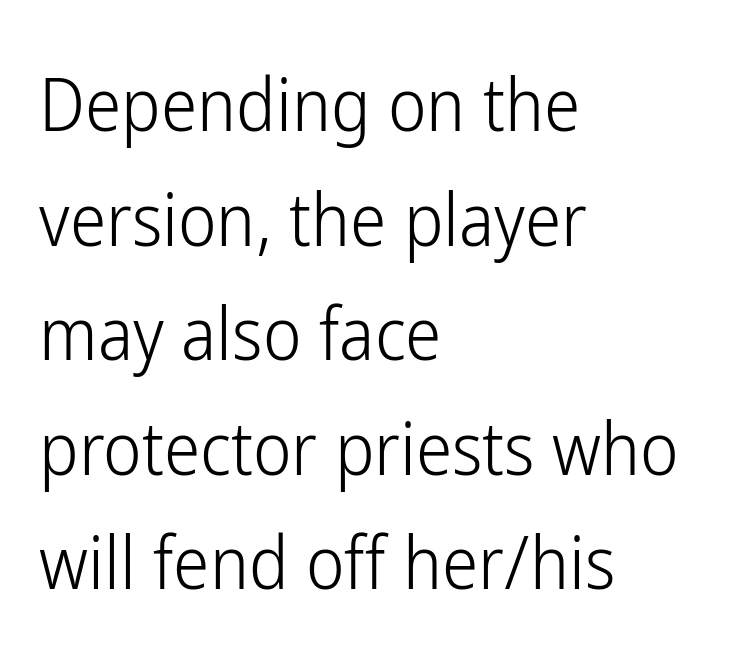
Words float on clear page, feet unadorned. You could call the tracking neutral — neither tight nor loose. Line beginnings align vertically; line endings do not. Quick note: not italic, upright. Summary of weight: not heavy and not bold. Leading: standard.
